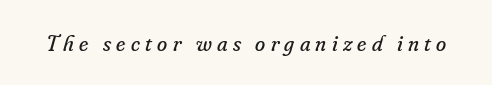
The image shows 23 px text type, italic (leaning right); set unusually wide letter spacing (+0.23 em), not underlined.
